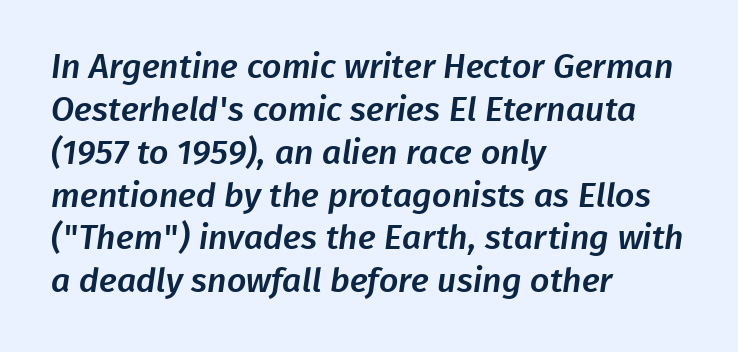
What's the leading like? Ordinary, nothing unusual. Reading down the block, your eye returns to a fixed left position each line. A typesetter would call this zero additional tracking. Nope, no serifs anywhere on these letters. These lines are rendered in a variable-pitch font. Plain, unruled lines of type.
